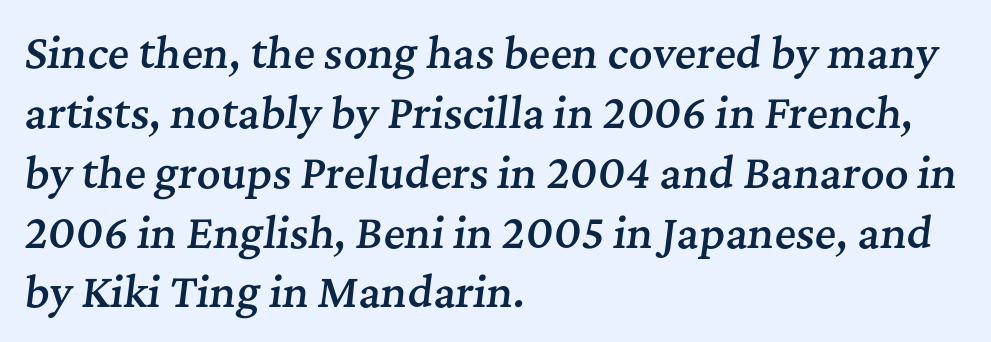
Q: Is the text bold? A: Semi-bold.
Q: Is the text italic (slanted)? A: Yes, it leans right by about 7 degrees.
Q: Is the typeface a serif or a sans-serif typeface? A: Serif.
Q: Is the text underlined? A: No.
Q: How is the paragraph aligned? A: Left-aligned.
Q: Is the spacing between letters normal or unusually wide? A: Normal.
Q: Is the spacing between lines tight, normal or loose? A: Normal.
Q: Width (condensed, normal, or wide)? A: Normal.
Q: Stroke contrast? A: Medium.
Q: x-height? A: Medium.
Q: Monospaced? A: No.
